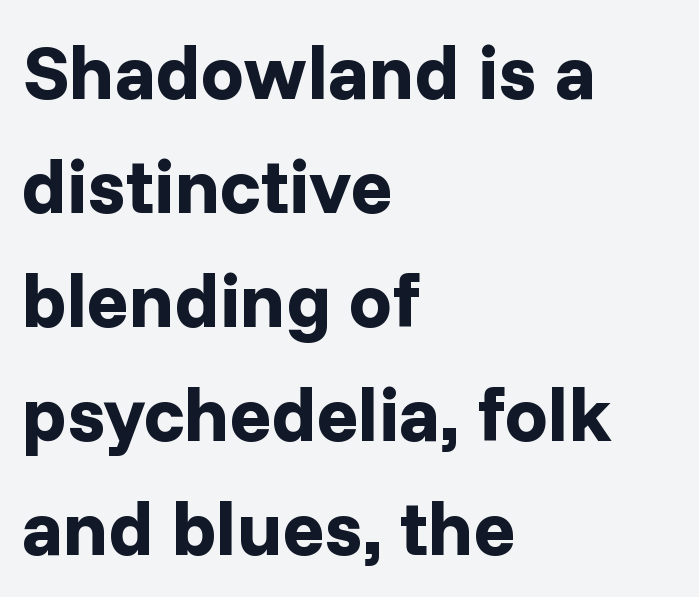
{"serif": "no", "italic": "no", "bold": "yes", "weight": "bold", "width": "normal", "stroke_contrast": "low", "x_height": "medium", "monospaced": "no", "underline": "no", "align": "left", "line_spacing": "normal", "line_spacing_ratio": 1.48, "letter_spacing": "normal", "letter_spacing_em": 0.0, "glyph_px": 77}
